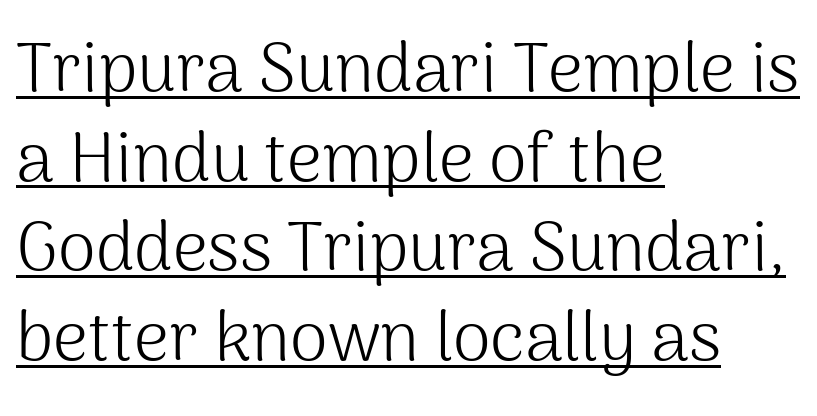
Q: Is the text bold? A: No.
Q: Is the text italic (slanted)? A: No, it is upright.
Q: Is the typeface a serif or a sans-serif typeface? A: Sans-serif.
Q: Is the text underlined? A: Yes.
Q: How is the paragraph aligned? A: Left-aligned.
Q: Is the spacing between letters normal or unusually wide? A: Normal.
Q: Is the spacing between lines tight, normal or loose? A: Normal.
Q: Width (condensed, normal, or wide)? A: Normal.
Q: Stroke contrast? A: Medium.
Q: x-height? A: Medium.
Q: Monospaced? A: No.
